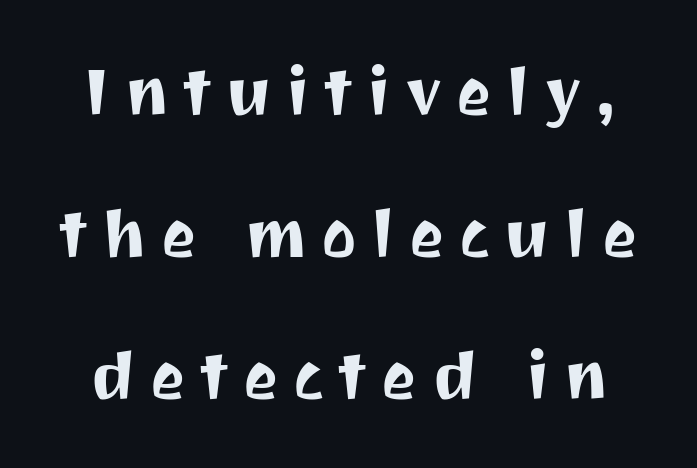
Q: Is the text italic (slanted)? A: No, it is upright.
Q: Is the typeface a serif or a sans-serif typeface? A: Sans-serif.
Q: Is the text underlined? A: No.
Q: Is the spacing between letters normal or unusually wide? A: Unusually wide.
Q: Is the spacing between lines tight, normal or loose? A: Loose.
Q: Width (condensed, normal, or wide)? A: Normal.
Q: Stroke contrast? A: Medium.
Q: x-height? A: Medium.
Q: Monospaced? A: No.
